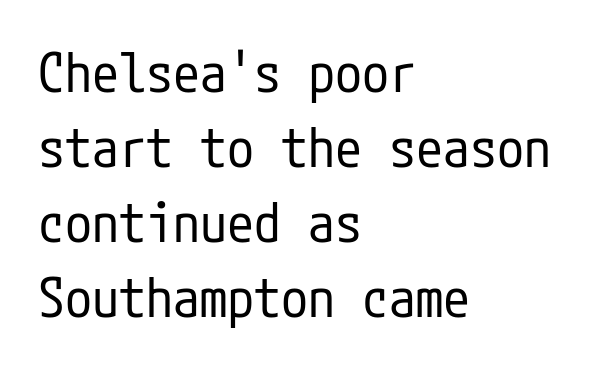
Q: Is the text bold? A: No.
Q: Is the text italic (slanted)? A: No, it is upright.
Q: Is the typeface a serif or a sans-serif typeface? A: Sans-serif.
Q: Is the text underlined? A: No.
Q: How is the paragraph aligned? A: Left-aligned.
Q: Is the spacing between letters normal or unusually wide? A: Normal.
Q: Is the spacing between lines tight, normal or loose? A: Normal.
Q: Width (condensed, normal, or wide)? A: Condensed.
Q: Stroke contrast? A: Low.
Q: x-height? A: Medium.
